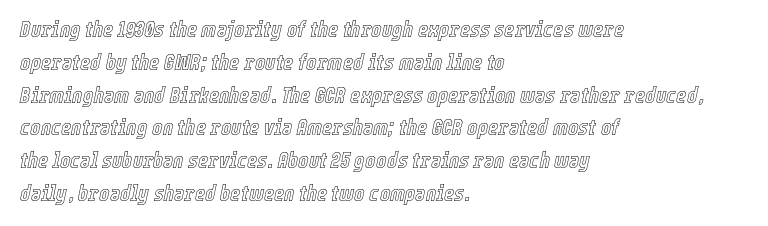
Q: Is the text italic (slanted)? A: Yes, it leans right by about 12 degrees.
Q: Is the text underlined? A: No.
Q: How is the paragraph aligned? A: Left-aligned.
Q: Is the spacing between letters normal or unusually wide? A: Normal.
Q: Is the spacing between lines tight, normal or loose? A: Normal.
